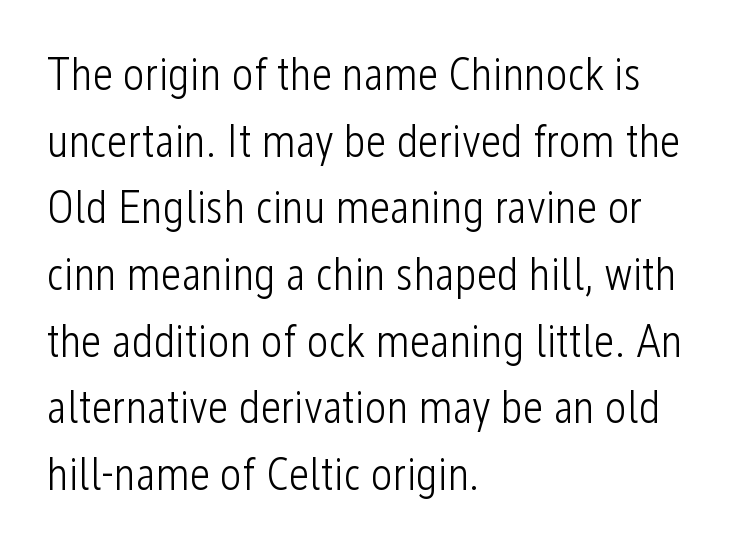
The image shows 46 px light, condensed sans-serif type, upright; set left-aligned, normal line spacing (1.45x), normal letter spacing, not underlined; low stroke contrast and a medium x-height.
